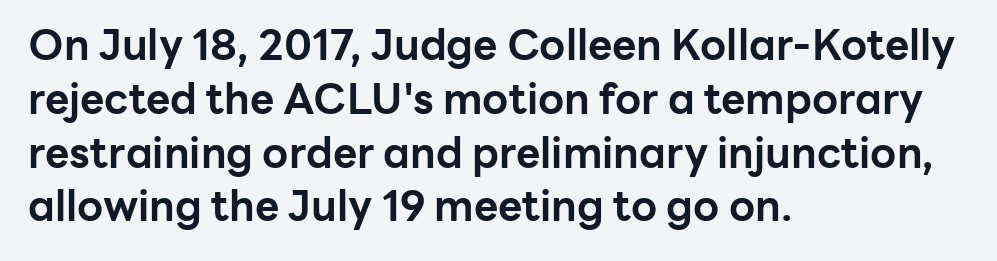
Here the glyphs are tracked normally, forming tight word shapes. The face used here is a sans, in the tradition of grotesques and geometrics. Proportional: the letters do not fall into vertical columns. This rendering uses left alignment, leaving the right contour irregular.
